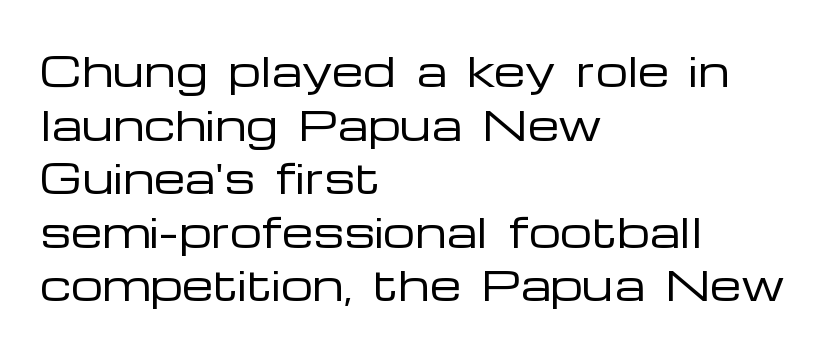
The image shows 40 px regular-weight, wide sans-serif type, upright; set left-aligned, normal line spacing (1.34x), normal letter spacing, not underlined; low stroke contrast and a medium x-height.
